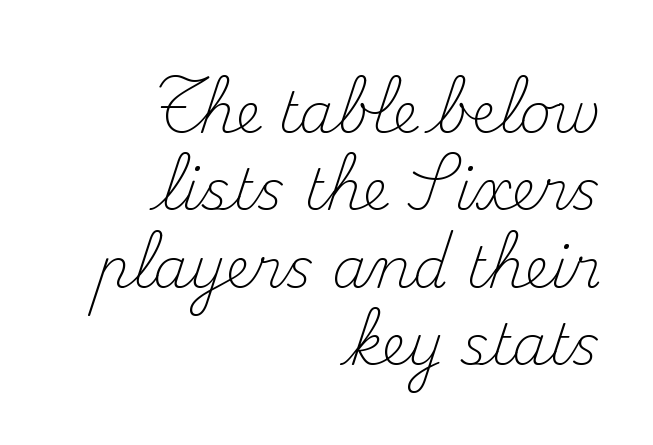
Unmarked baselines from the first word to the last. The letters advance in unequal steps, a hallmark of proportional type. No heavy texture on the line: the type isn't bold. The characters display serif detailing at their extremities. Leading: standard.
